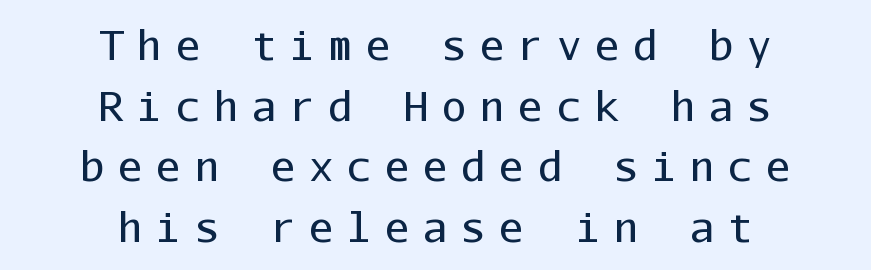
Short and long lines alike share a common midpoint. When letters stand straight like this, we call the style roman or upright. The passage shown is typeset with a sans-serif family. The gap between lines stays unmarked. Fixed-width glyphs throughout — classic coding-font behaviour. How are the letters spaced? Widely, with obvious added tracking.
